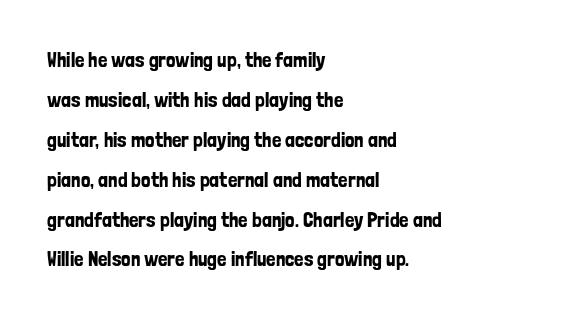
The image shows 21 px text type, upright; set left-aligned, loose line spacing (1.9x), normal letter spacing, not underlined.
